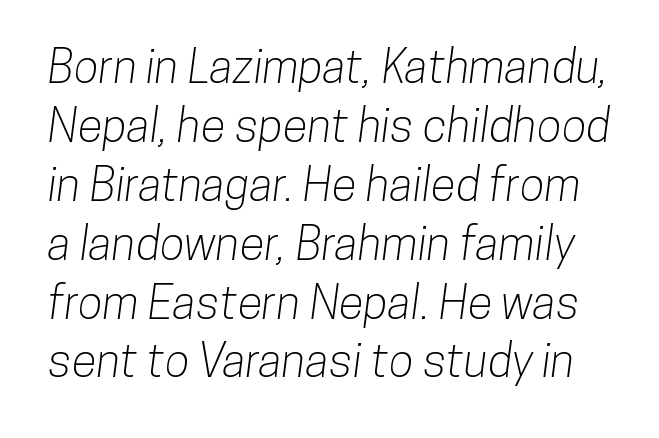
{"serif": "no", "width": "condensed", "stroke_contrast": "low", "x_height": "medium", "monospaced": "no", "underline": "no", "line_spacing": "normal", "line_spacing_ratio": 1.28, "letter_spacing": "normal", "letter_spacing_em": 0.0, "glyph_px": 46}
